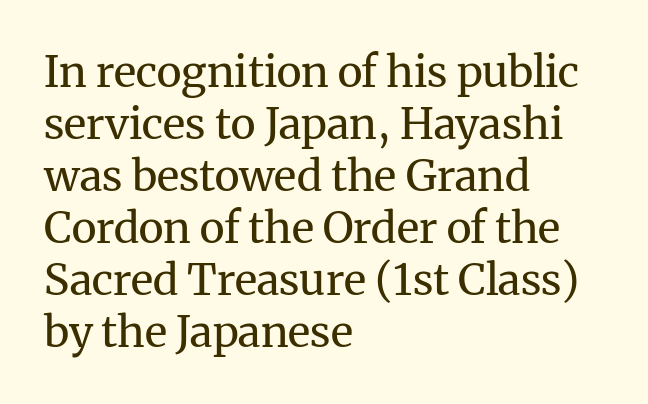
Q: Is the text bold? A: No.
Q: Is the text italic (slanted)? A: No, it is upright.
Q: Is the typeface a serif or a sans-serif typeface? A: Serif.
Q: Is the text underlined? A: No.
Q: How is the paragraph aligned? A: Left-aligned.
Q: Is the spacing between letters normal or unusually wide? A: Normal.
Q: Width (condensed, normal, or wide)? A: Normal.
Q: Stroke contrast? A: Medium.
Q: x-height? A: Medium.
Q: Monospaced? A: No.
